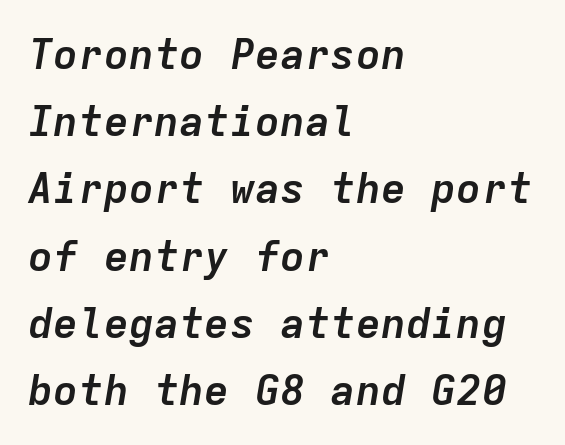
The image shows 42 px semibold type, italic (leaning right), monospaced; set left-aligned, normal line spacing (1.6x), normal letter spacing, not underlined; low stroke contrast and a medium x-height.
